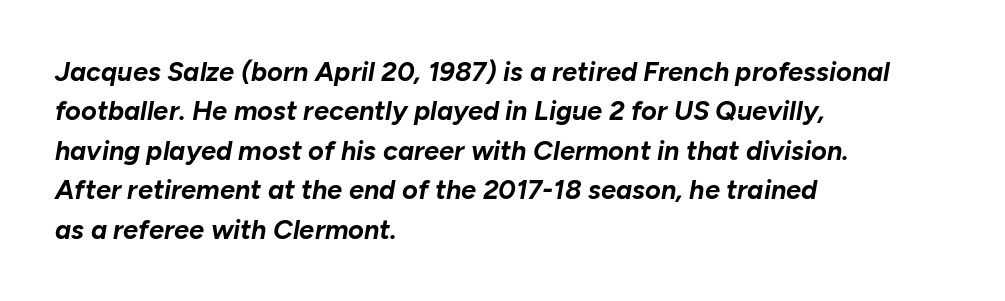
Q: Is the text bold? A: Yes.
Q: Is the text italic (slanted)? A: Yes, it leans right by about 10 degrees.
Q: Is the text underlined? A: No.
Q: How is the paragraph aligned? A: Left-aligned.
Q: Is the spacing between letters normal or unusually wide? A: Normal.
Q: Is the spacing between lines tight, normal or loose? A: Normal.
